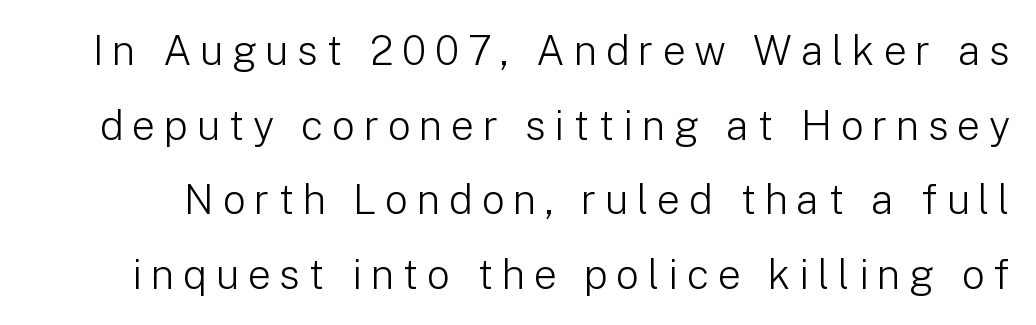
{"serif": "no", "italic": "no", "bold": "no", "weight": "light", "width": "normal", "stroke_contrast": "low", "x_height": "medium", "monospaced": "no", "underline": "no", "line_spacing_ratio": 1.82, "letter_spacing": "wide", "letter_spacing_em": 0.21, "glyph_px": 41}
